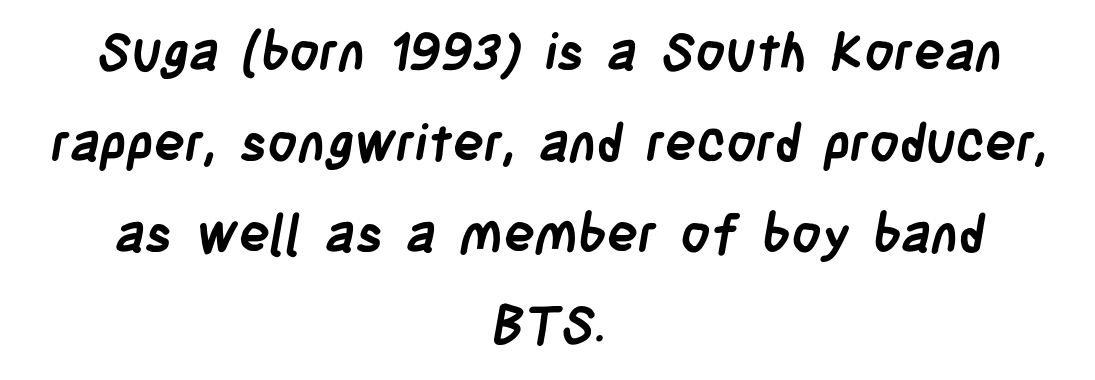
The image shows 52 px semibold, condensed sans-serif type; set centered, line spacing 1.75x, normal letter spacing, not underlined; low stroke contrast and a large x-height.
